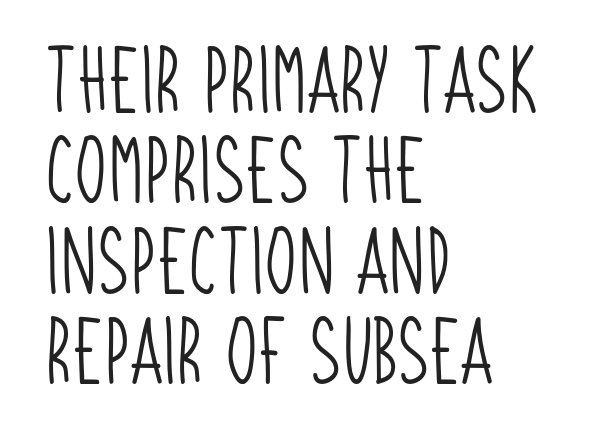
{"serif": "no", "bold": "no", "weight": "light", "width": "condensed", "stroke_contrast": "low", "x_height": "large", "monospaced": "no", "underline": "no", "align": "left", "line_spacing": "normal", "line_spacing_ratio": 1.35, "letter_spacing": "normal", "letter_spacing_em": 0.0, "glyph_px": 67}
